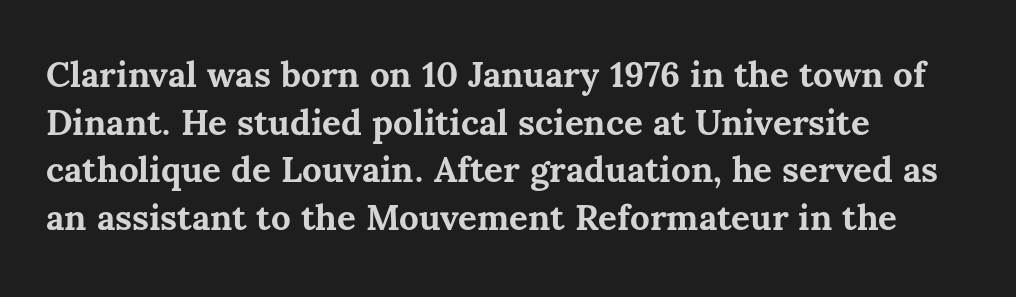
{"italic": "no", "bold": "yes", "weight": "bold", "width": "normal", "stroke_contrast": "medium", "x_height": "medium", "monospaced": "no", "underline": "no", "align": "left", "line_spacing": "normal", "line_spacing_ratio": 1.36, "letter_spacing": "normal", "letter_spacing_em": 0.0, "glyph_px": 35}
